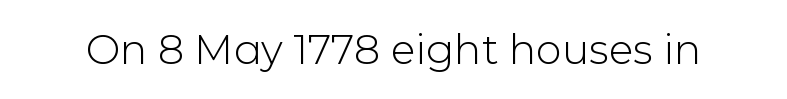
Q: Is the text bold? A: No.
Q: Is the text italic (slanted)? A: No, it is upright.
Q: Is the typeface a serif or a sans-serif typeface? A: Sans-serif.
Q: Is the text underlined? A: No.
Q: Is the spacing between letters normal or unusually wide? A: Normal.
Q: Width (condensed, normal, or wide)? A: Normal.
Q: Stroke contrast? A: Low.
Q: x-height? A: Medium.
Q: Monospaced? A: No.
